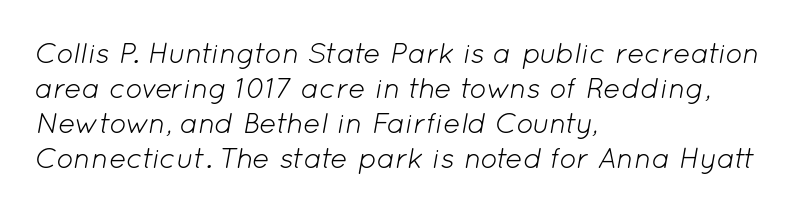
{"italic": "yes", "lean": "right", "slant_degrees": 12, "bold": "no", "weight": "light", "width": "normal", "stroke_contrast": "low", "x_height": "medium", "monospaced": "no", "underline": "no", "align": "left", "line_spacing_ratio": 1.21, "letter_spacing": "normal", "letter_spacing_em": 0.0, "glyph_px": 29}
